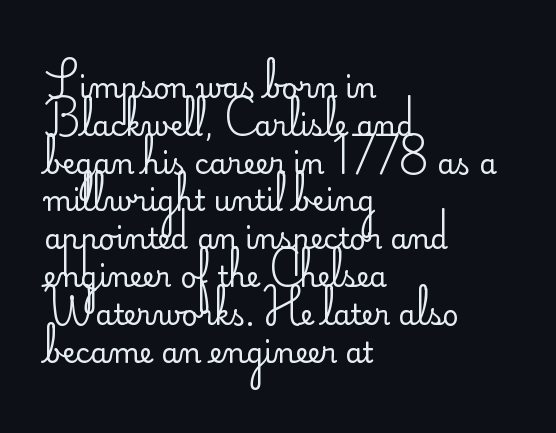
The typesetting does not lean heavy: it is not bold. Stroke terminals: plain, sans-serif. This rendering leaves character spacing at its baseline value. Unmarked baselines from the first word to the last. The text block is weighted toward the left margin, trailing off unevenly rightward. Characters remain perfectly vertical along every line.
